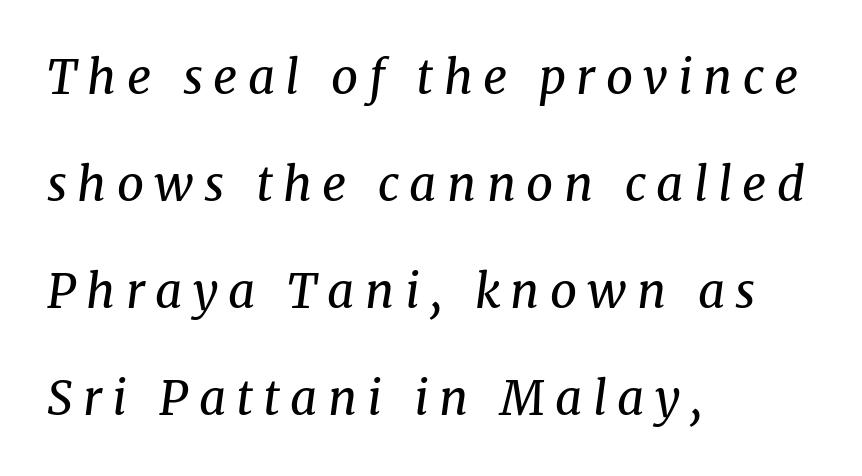
Underline: absent. Slanted lettering throughout. Does extra space separate the letters? Yes, quite a lot of it. This sample trades compactness for vertical openness between lines.
